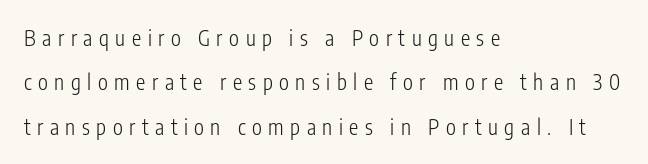
{"italic": "no", "bold": "no", "underline": "no", "align": "left", "line_spacing": "loose", "line_spacing_ratio": 2.11, "letter_spacing": "wide", "letter_spacing_em": 0.31, "glyph_px": 21}
